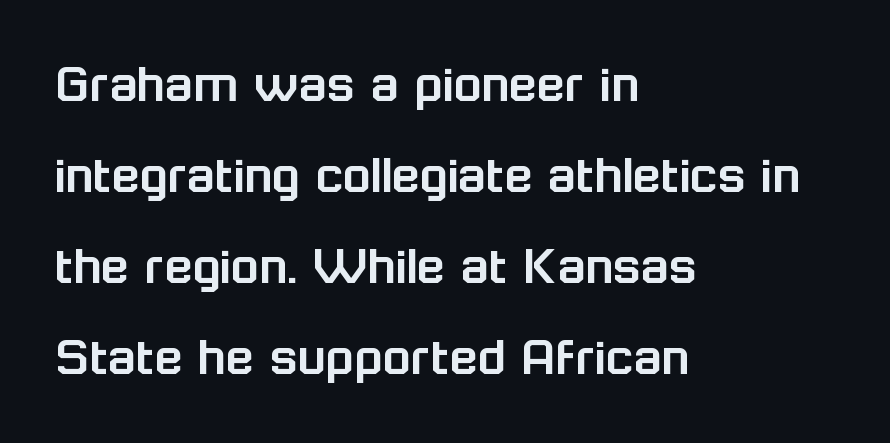
Q: Is the text italic (slanted)? A: No, it is upright.
Q: Is the typeface a serif or a sans-serif typeface? A: Sans-serif.
Q: Is the text underlined? A: No.
Q: How is the paragraph aligned? A: Left-aligned.
Q: Is the spacing between letters normal or unusually wide? A: Normal.
Q: Is the spacing between lines tight, normal or loose? A: Normal.
Q: Width (condensed, normal, or wide)? A: Normal.
Q: Stroke contrast? A: Low.
Q: x-height? A: Medium.
Q: Monospaced? A: No.
